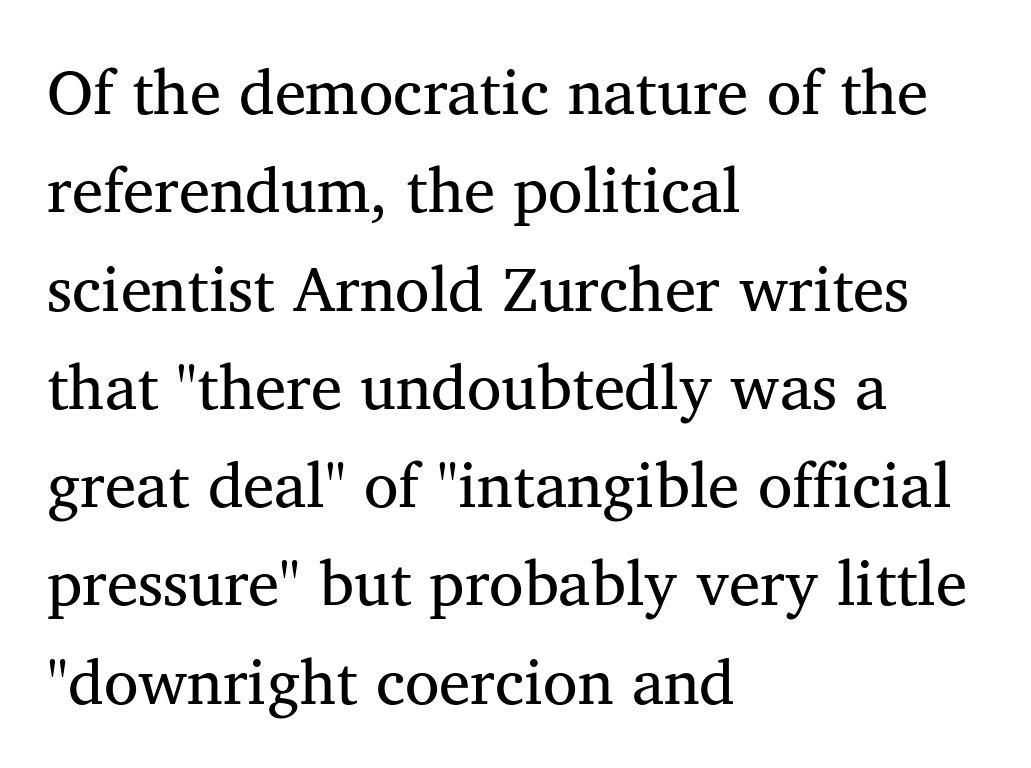
Descender tails drop into unmarked territory. These lines are rendered in a variable-pitch font. Left-aligned paragraph, ragged on the right. Quick note: interline space is typical. Stems and bowls with no extra thickness — not bold.
